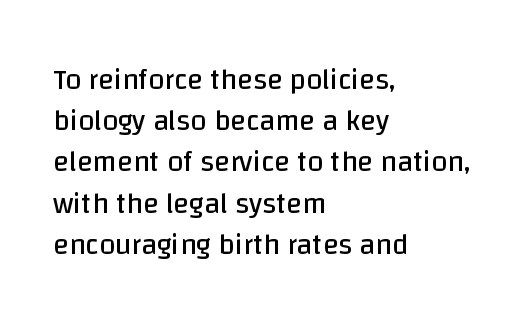
The image shows 29 px regular-weight sans-serif type, upright; set left-aligned, normal line spacing (1.42x), normal letter spacing, not underlined; low stroke contrast and a large x-height.
